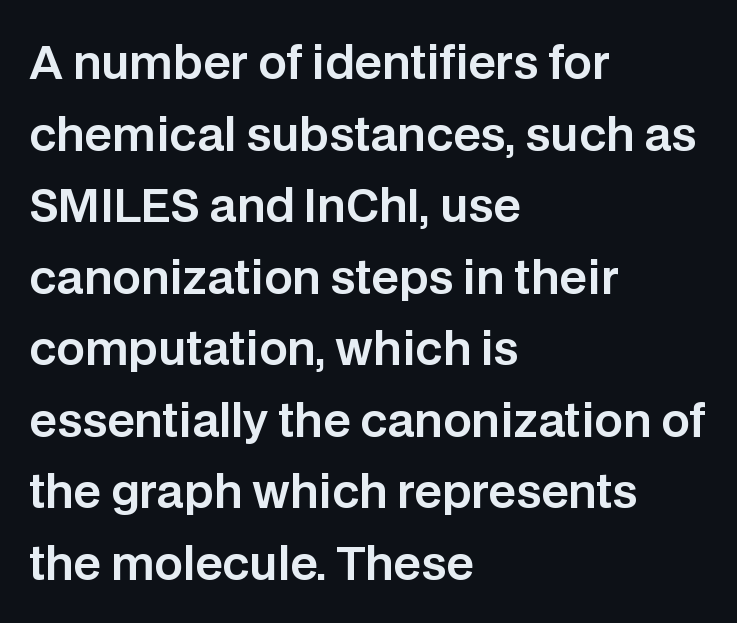
Q: Is the text italic (slanted)? A: No, it is upright.
Q: Is the typeface a serif or a sans-serif typeface? A: Sans-serif.
Q: Is the text underlined? A: No.
Q: How is the paragraph aligned? A: Left-aligned.
Q: Is the spacing between letters normal or unusually wide? A: Normal.
Q: Is the spacing between lines tight, normal or loose? A: Normal.
Q: Width (condensed, normal, or wide)? A: Normal.
Q: Stroke contrast? A: Low.
Q: x-height? A: Large.
Q: Monospaced? A: No.
